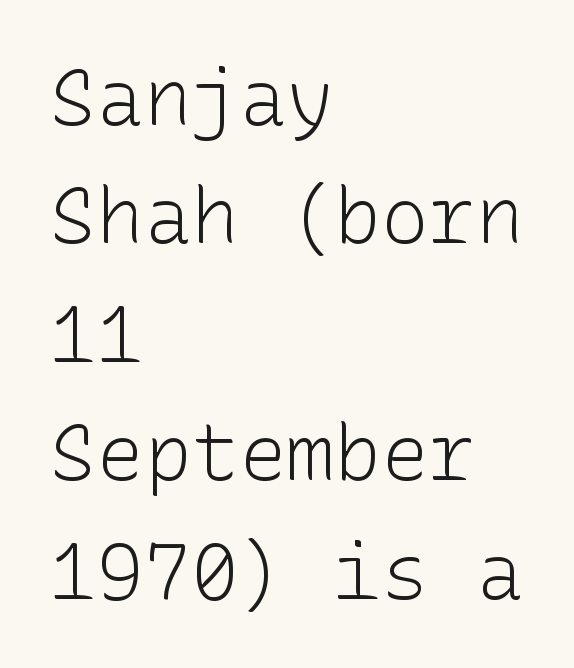
{"serif": "no", "italic": "no", "bold": "no", "weight": "light", "width": "normal", "stroke_contrast": "low", "x_height": "medium", "underline": "no", "align": "left", "line_spacing": "normal", "line_spacing_ratio": 1.5, "letter_spacing": "normal", "letter_spacing_em": 0.0, "glyph_px": 79}
